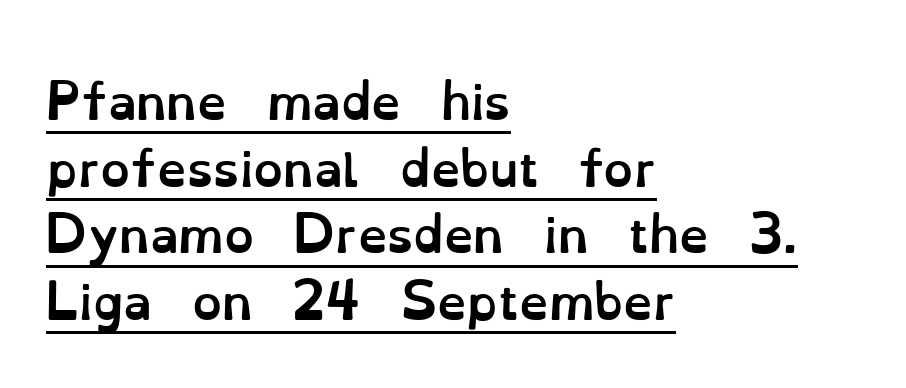
The image shows 47 px semibold type, upright; set left-aligned, normal line spacing (1.42x), normal letter spacing, underlined; low stroke contrast and a small x-height.
